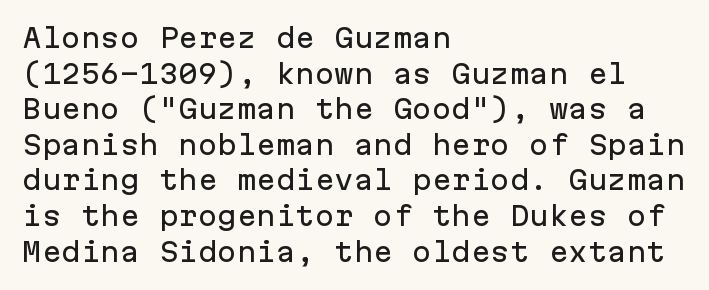
Compared with a centered layout, this one pins lines to the left instead. These lines were composed using upright roman letters. The type is set solid horizontally, with unmodified tracking. Vertical spacing — default. A bare baseline throughout the passage.
